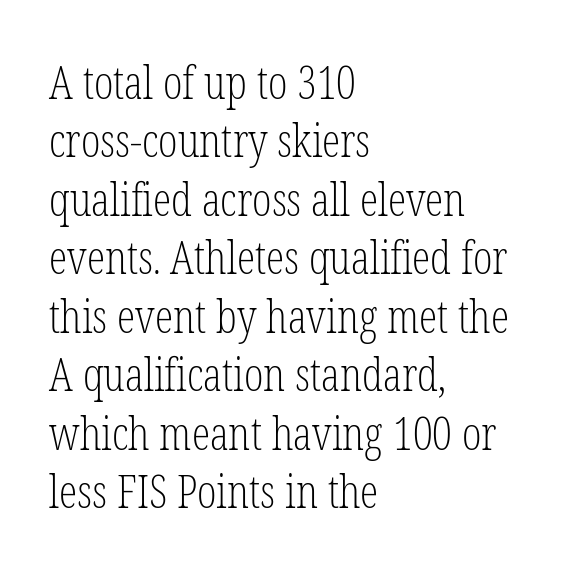
{"serif": "yes", "italic": "no", "bold": "no", "weight": "light", "width": "condensed", "stroke_contrast": "low", "x_height": "medium", "monospaced": "no", "underline": "no", "align": "left", "line_spacing": "normal", "line_spacing_ratio": 1.27, "letter_spacing": "normal", "letter_spacing_em": 0.0, "glyph_px": 46}
